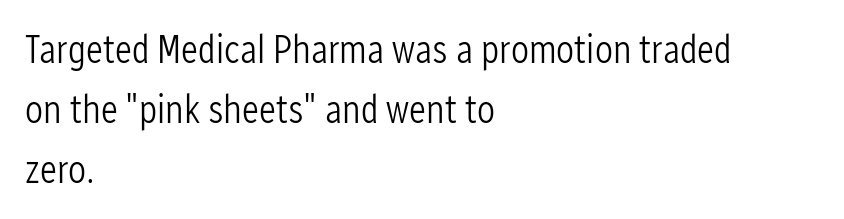
{"serif": "no", "italic": "no", "bold": "no", "weight": "light", "width": "condensed", "stroke_contrast": "low", "x_height": "medium", "monospaced": "no", "underline": "no", "align": "left", "line_spacing": "normal", "line_spacing_ratio": 1.5, "letter_spacing": "normal", "letter_spacing_em": 0.0, "glyph_px": 40}
